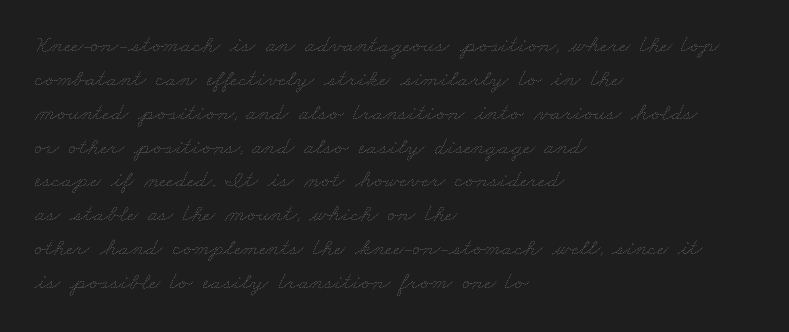
The image shows 24 px text type; set left-aligned, normal line spacing (1.41x), normal letter spacing, not underlined.
